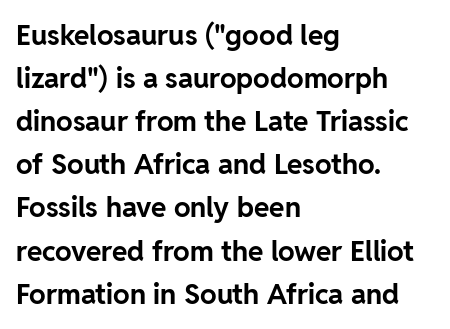
Q: Is the text bold? A: Yes.
Q: Is the text italic (slanted)? A: No, it is upright.
Q: Is the typeface a serif or a sans-serif typeface? A: Sans-serif.
Q: Is the text underlined? A: No.
Q: How is the paragraph aligned? A: Left-aligned.
Q: Is the spacing between letters normal or unusually wide? A: Normal.
Q: Is the spacing between lines tight, normal or loose? A: Normal.
Q: Width (condensed, normal, or wide)? A: Normal.
Q: Stroke contrast? A: Low.
Q: x-height? A: Medium.
Q: Monospaced? A: No.
